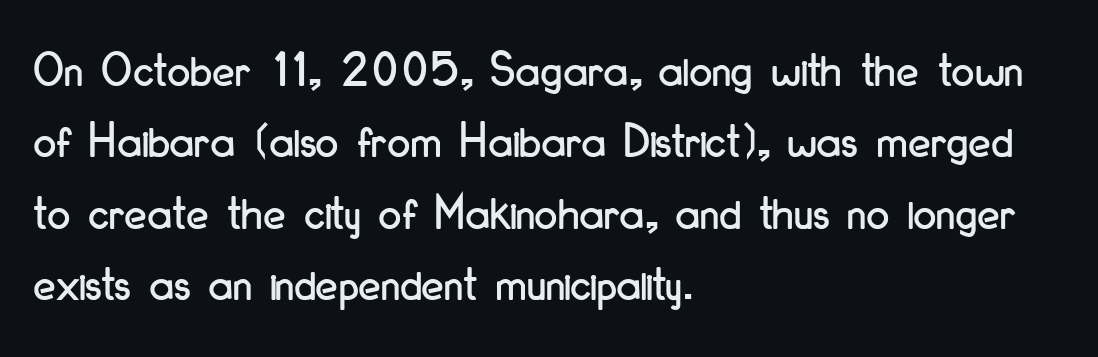
Q: Is the text italic (slanted)? A: No, it is upright.
Q: Is the typeface a serif or a sans-serif typeface? A: Sans-serif.
Q: Is the text underlined? A: No.
Q: How is the paragraph aligned? A: Left-aligned.
Q: Is the spacing between letters normal or unusually wide? A: Normal.
Q: Is the spacing between lines tight, normal or loose? A: Normal.
Q: Width (condensed, normal, or wide)? A: Condensed.
Q: Stroke contrast? A: Low.
Q: x-height? A: Small.
Q: Monospaced? A: No.
